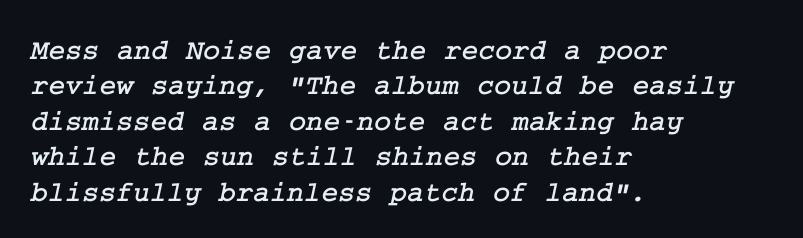
The image shows 29 px serif type; set left-aligned, line spacing 1.22x, normal letter spacing, not underlined; low stroke contrast and a medium x-height.
